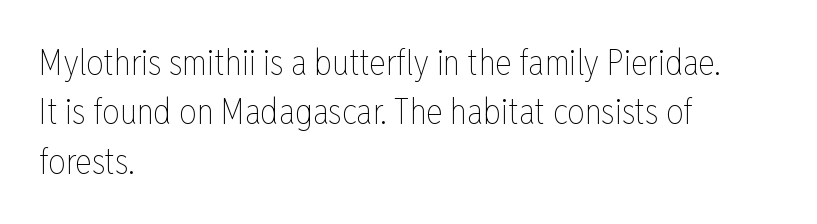
The image shows 35 px thin, condensed type, upright; set left-aligned, normal line spacing (1.41x), normal letter spacing, not underlined; low stroke contrast and a medium x-height.
